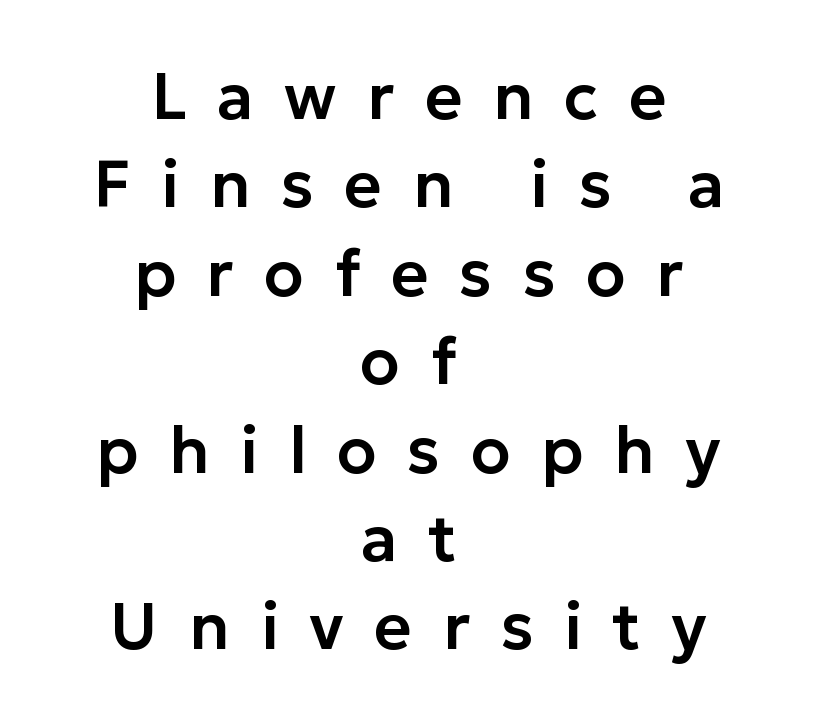
Nothing sits at the stroke ends, so this counts as sans-serif. Is the letter spacing exaggerated? Yes — the characters are pushed far apart. Underlining? Definitely not there. Ordinary non-slanted type is in use.
